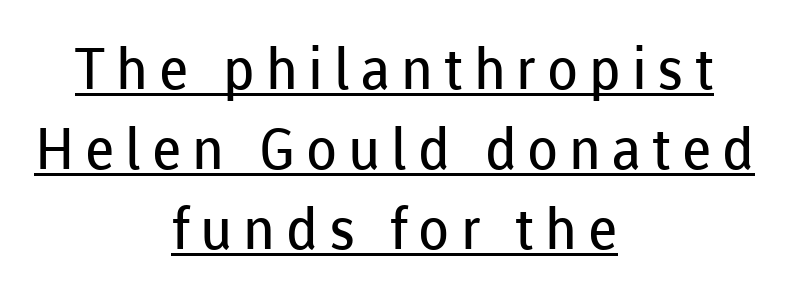
{"serif": "no", "italic": "no", "bold": "no", "weight": "regular", "width": "normal", "stroke_contrast": "low", "x_height": "medium", "monospaced": "no", "underline": "yes", "align": "center", "line_spacing": "normal", "line_spacing_ratio": 1.4, "glyph_px": 57}
